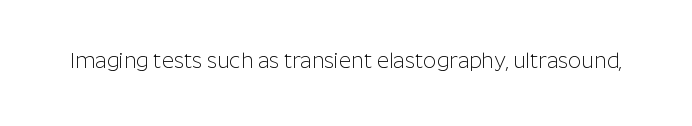
The passage shown is not underscored anywhere. The font's upright variant was chosen for this text. Stems here are at most as thick as an everyday book face. Observe the ordinary spacing: letters are neighbours, not strangers.
